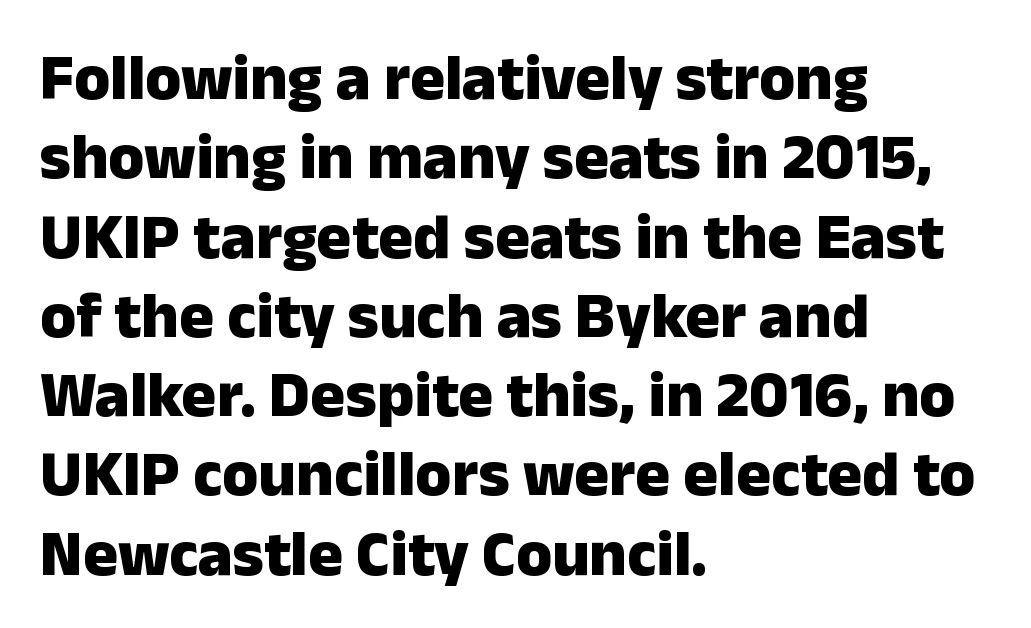
The gaps between neighbouring characters are ordinary and unremarkable. Note the varied advance widths — an 'i' is clearly narrower than an 'm'. I'd describe the lettering as bold — thick and assertive. A sans-serif font was chosen for this passage.
